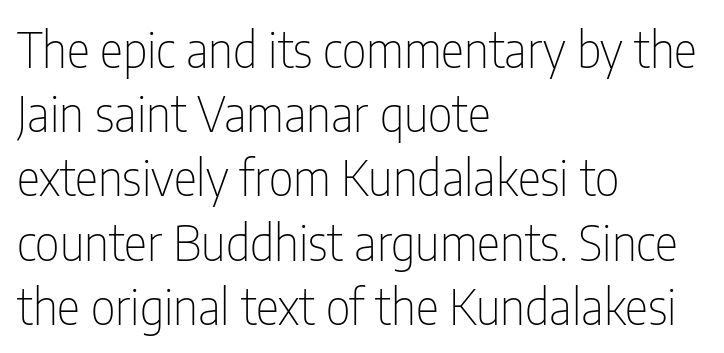
The passage shown is not bold in any degree. The type is set solid horizontally, with unmodified tracking. The ragged edge is on the right, which tells us the setting is flush left. Horizontal bands of white between lines are of average thickness. Proportional: the letters do not fall into vertical columns. Ascenders rise straight up at ninety degrees.
